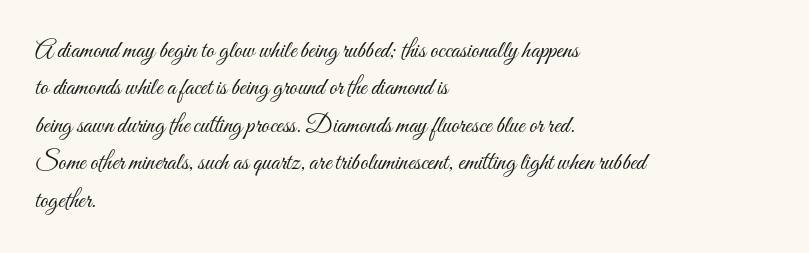
{"bold": "no", "underline": "no", "align": "left", "line_spacing": "normal", "line_spacing_ratio": 1.5, "letter_spacing": "normal", "letter_spacing_em": 0.0, "glyph_px": 25}
